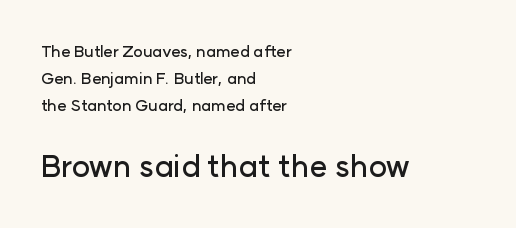
A student would notice the bottom passage is typeset larger than what precedes it. The setting favours the left margin, as ordinary paragraphs usually do. In terms of letterform style, serifs are entirely absent. If you drew a line through each stem, it would be perfectly vertical. The baseline area is clear. Think of a printed novel: that variable character pitch is what you see here.
